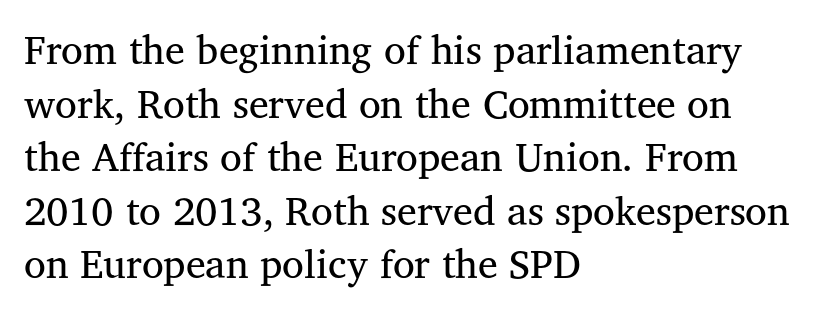
Q: Is the text bold? A: No.
Q: Is the text italic (slanted)? A: No, it is upright.
Q: Is the typeface a serif or a sans-serif typeface? A: Serif.
Q: Is the text underlined? A: No.
Q: How is the paragraph aligned? A: Left-aligned.
Q: Is the spacing between letters normal or unusually wide? A: Normal.
Q: Is the spacing between lines tight, normal or loose? A: Normal.
Q: Width (condensed, normal, or wide)? A: Normal.
Q: Stroke contrast? A: Medium.
Q: x-height? A: Medium.
Q: Monospaced? A: No.
